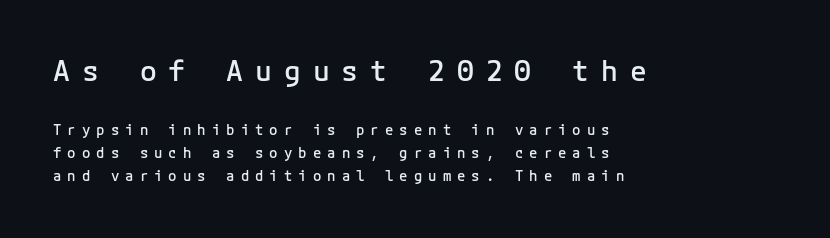
{"serif": "no", "italic": "no", "bold": "semi", "weight": "semibold", "width": "normal", "stroke_contrast": "low", "x_height": "medium", "underline": "no", "align": "left", "line_spacing": "normal", "line_spacing_ratio": 1.63, "letter_spacing": "wide", "letter_spacing_em": 0.43, "larger_block": "first", "size_ratio": 2.0, "glyph_px": 28}
